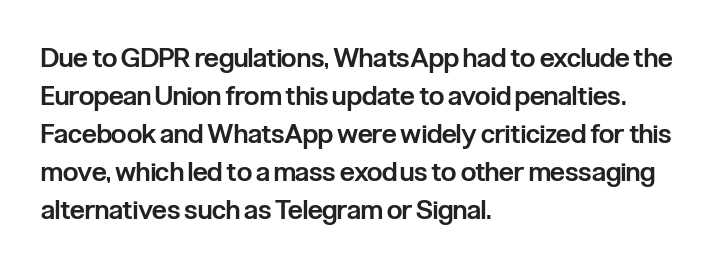
The lines sit at an ordinary, default distance from one another. Compared with typical body copy, the letter spacing here is the same. Casual observation: everything's shoved over to the left. The lettering stays uniformly vertical, giving the passage a roman look.
